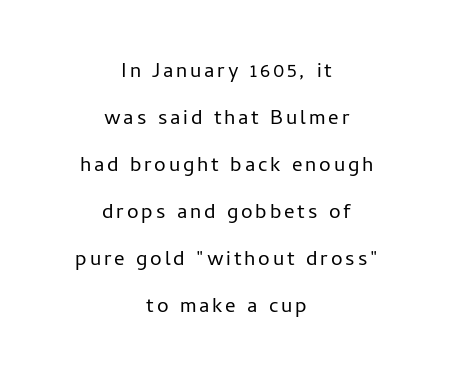
Q: Is the text bold? A: No.
Q: Is the text italic (slanted)? A: No, it is upright.
Q: Is the text underlined? A: No.
Q: How is the paragraph aligned? A: Centered.
